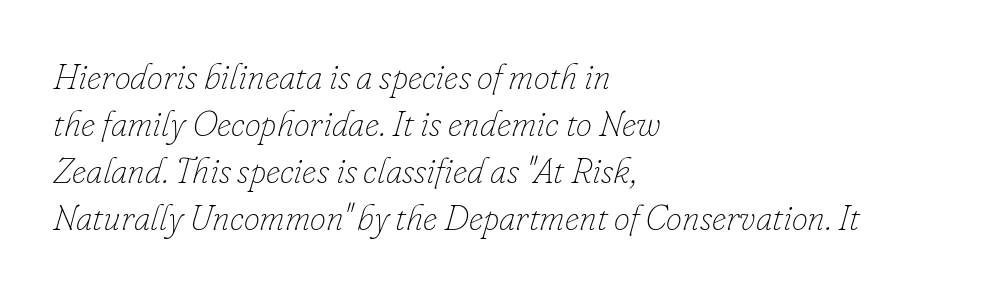
The image shows 36 px thin type, italic (leaning right); set left-aligned, normal line spacing (1.31x), normal letter spacing, not underlined; low stroke contrast and a small x-height.
